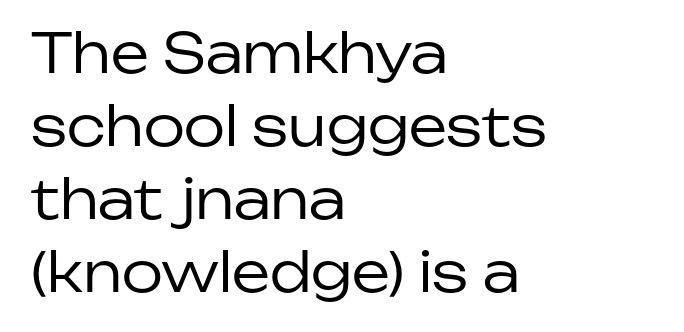
The lettering stays uniformly vertical, giving the passage a roman look. Horizontal bands of white between lines are of average thickness. Alignment: flush left. Spacing verdict: proportional, widths tailored to each character. Is the type heavy? It reads as light-to-regular instead.
